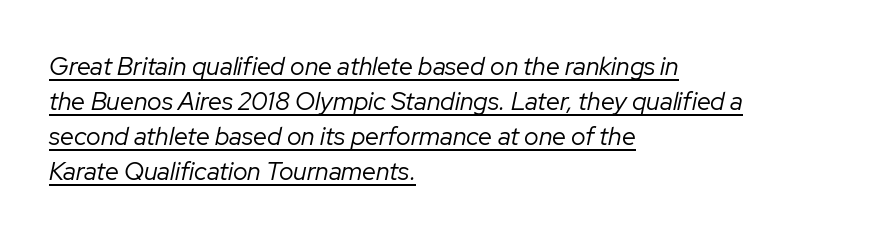
Q: Is the text bold? A: No.
Q: Is the text italic (slanted)? A: Yes, it leans right by about 12 degrees.
Q: Is the text underlined? A: Yes.
Q: How is the paragraph aligned? A: Left-aligned.
Q: Is the spacing between letters normal or unusually wide? A: Normal.
Q: Is the spacing between lines tight, normal or loose? A: Normal.
